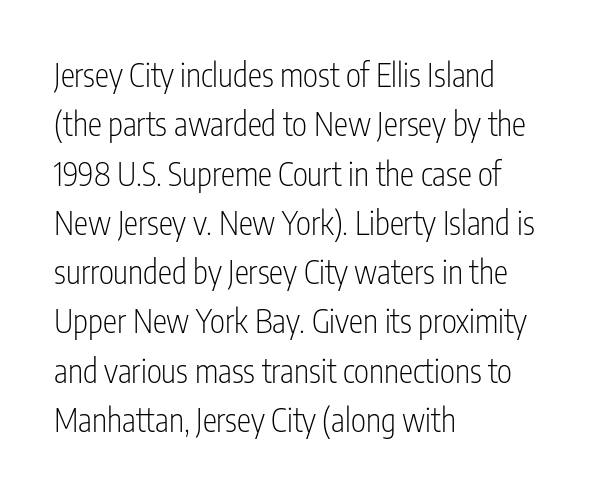
Q: Is the text bold? A: No.
Q: Is the text italic (slanted)? A: No, it is upright.
Q: Is the typeface a serif or a sans-serif typeface? A: Sans-serif.
Q: Is the text underlined? A: No.
Q: How is the paragraph aligned? A: Left-aligned.
Q: Is the spacing between letters normal or unusually wide? A: Normal.
Q: Is the spacing between lines tight, normal or loose? A: Normal.
Q: Width (condensed, normal, or wide)? A: Condensed.
Q: Stroke contrast? A: Low.
Q: x-height? A: Medium.
Q: Monospaced? A: No.
